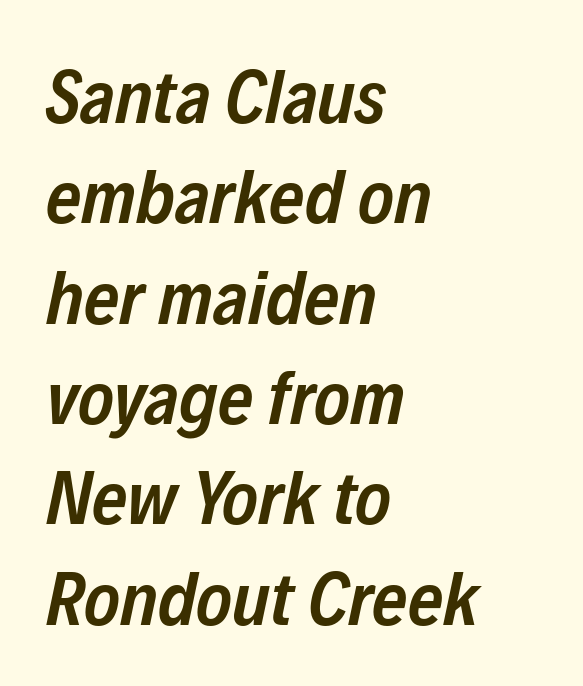
The image shows 76 px semibold, condensed type, italic (leaning right); set left-aligned, normal line spacing (1.32x), normal letter spacing, not underlined; low stroke contrast and a medium x-height.
